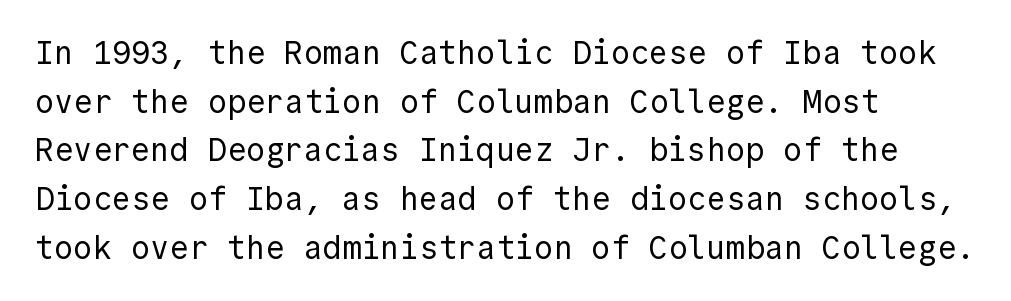
The image shows 32 px regular-weight sans-serif type, upright, monospaced; set left-aligned, normal line spacing (1.52x), normal letter spacing, not underlined; a medium x-height.
